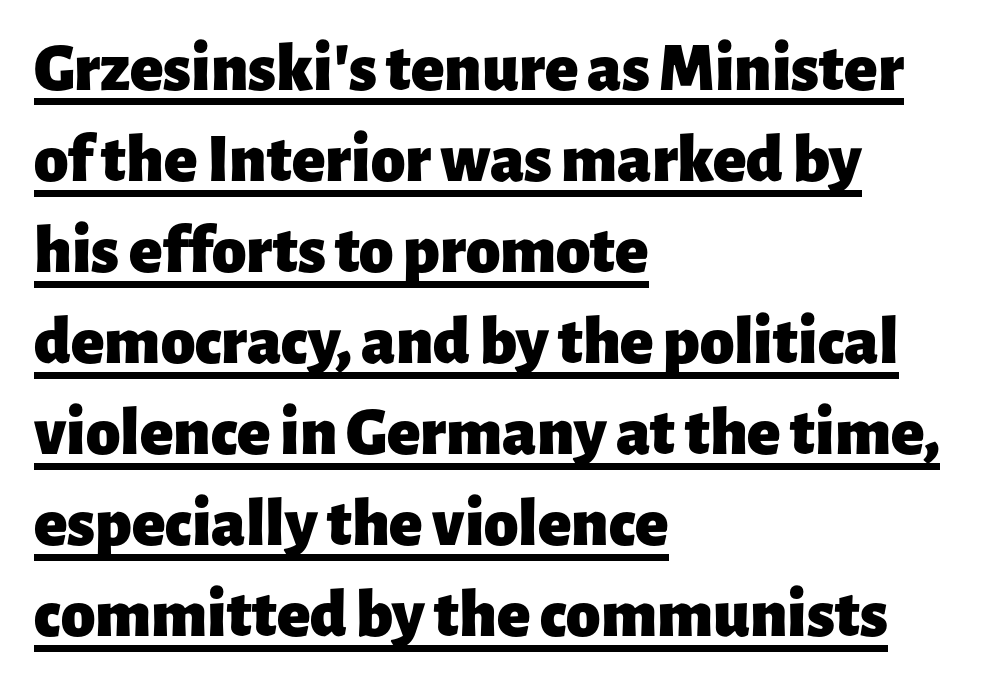
Do the characters align in a grid? No, the font is proportional. The passage shown is typeset with a sans-serif family. The ragged edge is on the right, which tells us the setting is flush left. The font's upright variant was chosen for this text. A dark, heavy texture on the line: the type is bold.
